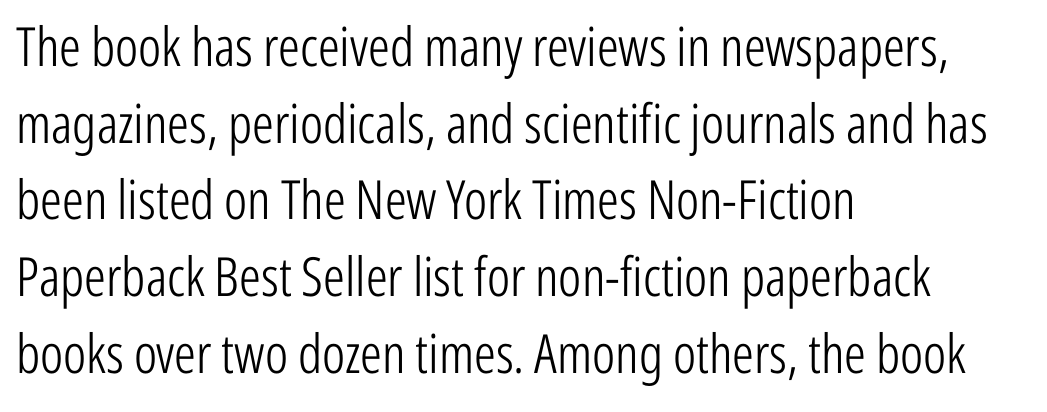
I'd call this a sans setting — the letters go barefoot. The letters advance in unequal steps, a hallmark of proportional type. The font sits on the lighter half of the weight spectrum, regular included. The passage is arranged the way most books set body copy — flush left.
